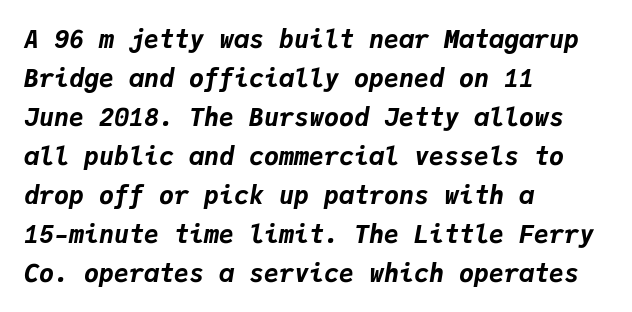
The image shows 25 px bold type, italic (leaning right); set left-aligned, normal line spacing (1.56x), normal letter spacing, not underlined.
